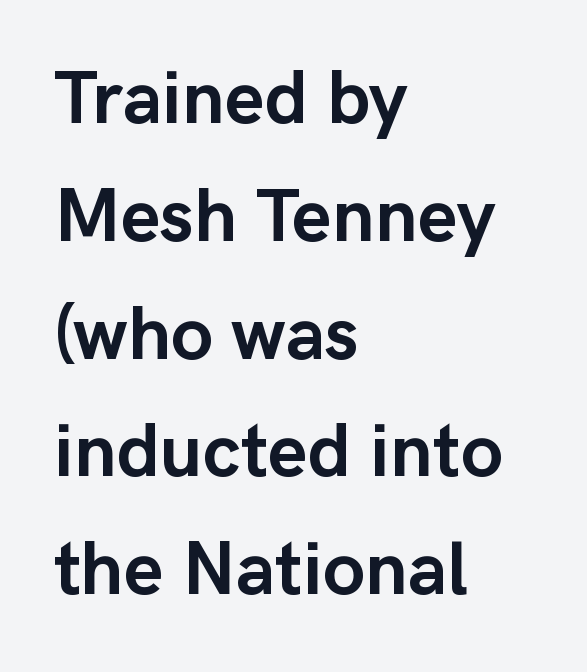
{"serif": "no", "italic": "no", "bold": "yes", "weight": "semibold", "width": "normal", "stroke_contrast": "low", "x_height": "medium", "monospaced": "no", "underline": "no", "align": "left", "line_spacing": "normal", "line_spacing_ratio": 1.55, "letter_spacing": "normal", "letter_spacing_em": 0.0, "glyph_px": 76}
